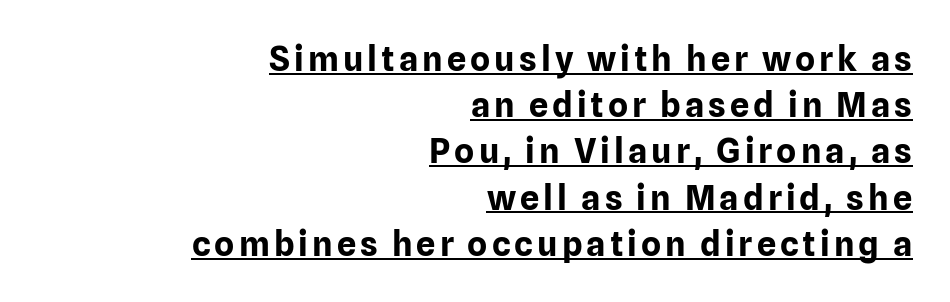
The image shows 34 px bold sans-serif type, upright; set right-aligned, normal line spacing (1.36x), underlined; low stroke contrast and a medium x-height.
